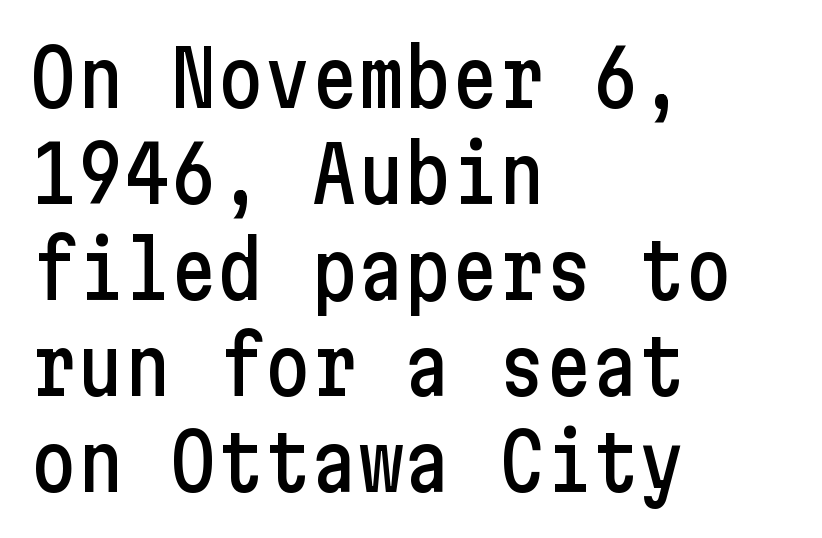
The image shows 78 px condensed sans-serif type, upright; set left-aligned, line spacing 1.23x, normal letter spacing, not underlined; low stroke contrast and a medium x-height.
